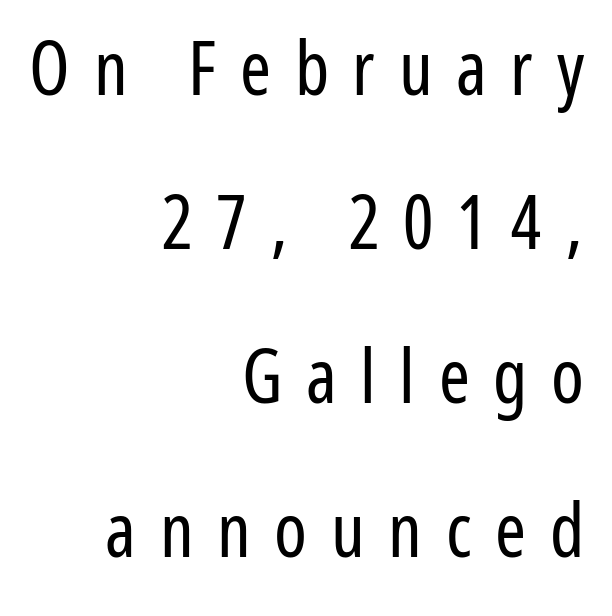
{"serif": "no", "italic": "no", "bold": "no", "weight": "regular", "width": "condensed", "stroke_contrast": "low", "x_height": "medium", "monospaced": "no", "underline": "no", "align": "right", "line_spacing": "loose", "line_spacing_ratio": 2.08, "letter_spacing": "wide", "letter_spacing_em": 0.32, "glyph_px": 74}
